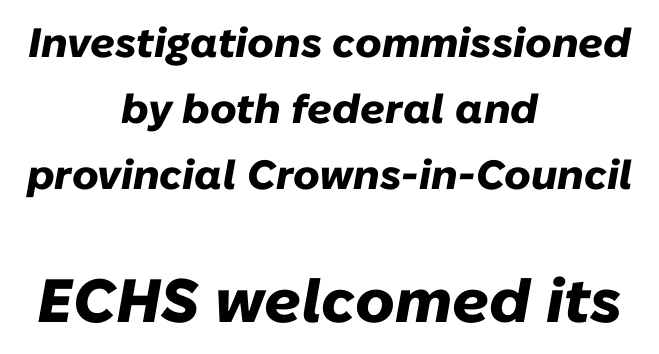
Q: Is the text bold? A: Yes.
Q: Is the text italic (slanted)? A: Yes, it leans right by about 10 degrees.
Q: Is the text underlined? A: No.
Q: How is the paragraph aligned? A: Centered.
Q: Is the spacing between letters normal or unusually wide? A: Normal.
Q: Is the spacing between lines tight, normal or loose? A: Normal.
Q: Which block of text is set in a larger size, the first (top) or the second (bottom)? A: The second (bottom) one.
Q: Width (condensed, normal, or wide)? A: Normal.
Q: Stroke contrast? A: Low.
Q: x-height? A: Medium.
Q: Monospaced? A: No.
